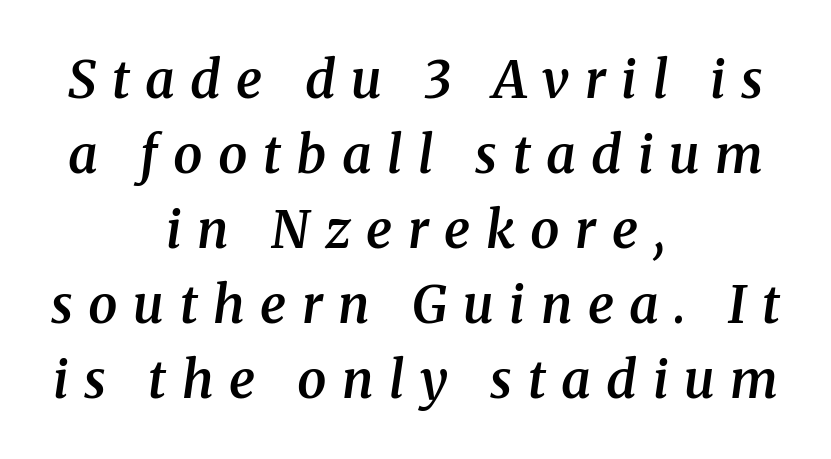
{"serif": "yes", "italic": "yes", "lean": "right", "slant_degrees": 8, "bold": "semi", "weight": "semibold", "width": "normal", "stroke_contrast": "medium", "x_height": "medium", "monospaced": "no", "underline": "no", "align": "center", "line_spacing": "normal", "line_spacing_ratio": 1.44, "letter_spacing": "wide", "letter_spacing_em": 0.3, "glyph_px": 52}
